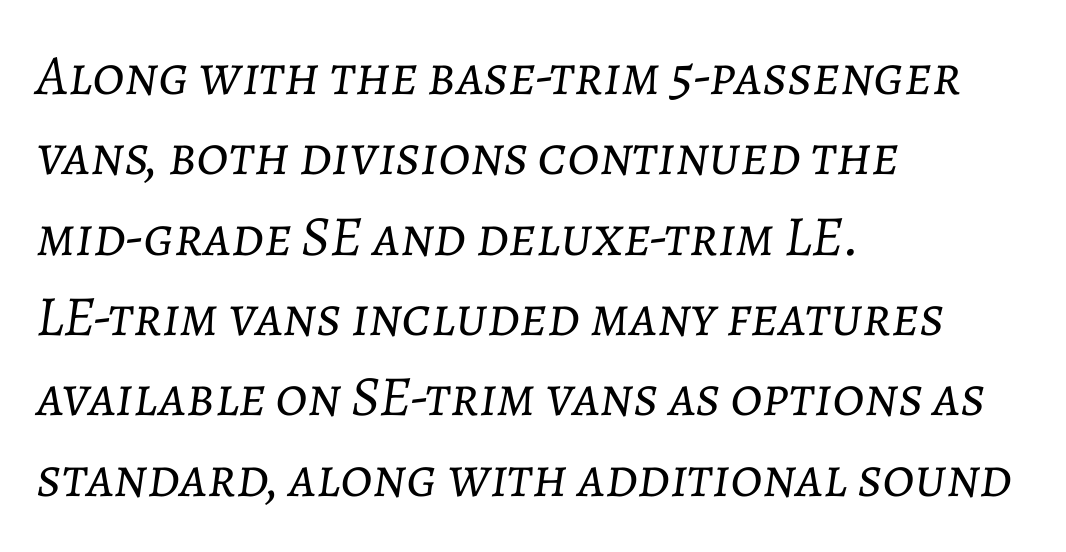
The image shows 57 px light type, italic (leaning right); set left-aligned, normal line spacing (1.41x), normal letter spacing, not underlined; low stroke contrast and a medium x-height.
